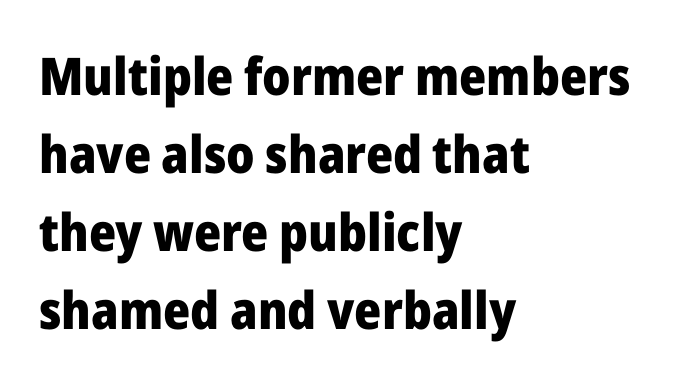
The image shows 52 px heavy sans-serif type, upright; set left-aligned, normal line spacing (1.5x), normal letter spacing, not underlined; low stroke contrast and a medium x-height.
